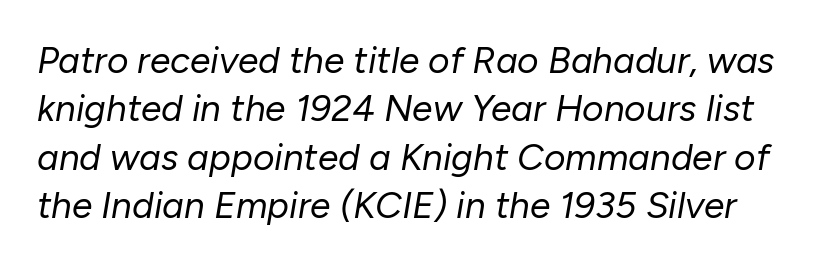
Q: Is the text bold? A: No.
Q: Is the text italic (slanted)? A: Yes, it leans right by about 10 degrees.
Q: Is the text underlined? A: No.
Q: Is the spacing between letters normal or unusually wide? A: Normal.
Q: Is the spacing between lines tight, normal or loose? A: Normal.
Q: Width (condensed, normal, or wide)? A: Normal.
Q: Stroke contrast? A: Low.
Q: x-height? A: Medium.
Q: Monospaced? A: No.
